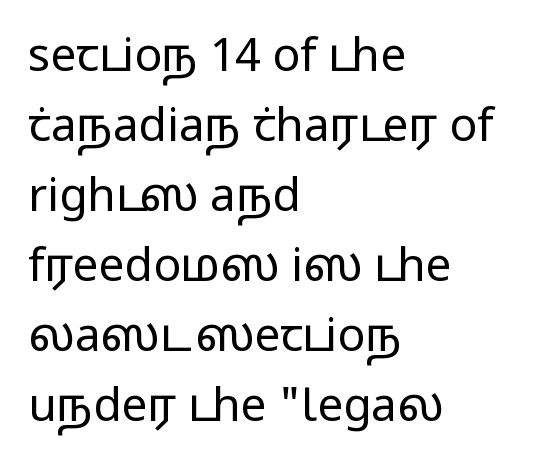
{"serif": "no", "italic": "no", "bold": "no", "weight": "regular", "width": "wide", "stroke_contrast": "low", "x_height": "medium", "monospaced": "no", "underline": "no", "align": "left", "line_spacing": "normal", "line_spacing_ratio": 1.52, "letter_spacing": "normal", "letter_spacing_em": 0.0, "glyph_px": 46}
